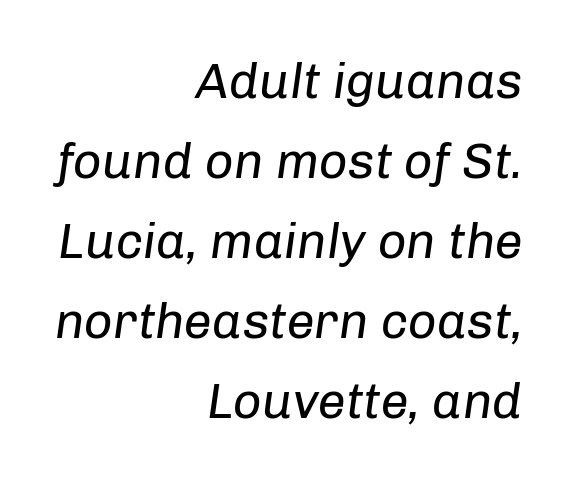
{"italic": "yes", "lean": "right", "slant_degrees": 8, "bold": "no", "weight": "regular", "width": "normal", "stroke_contrast": "low", "x_height": "medium", "monospaced": "no", "underline": "no", "align": "right", "line_spacing": "normal", "line_spacing_ratio": 1.6, "letter_spacing": "normal", "letter_spacing_em": 0.0, "glyph_px": 50}
